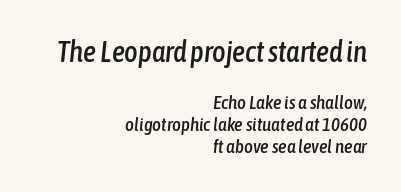
{"italic": "yes", "lean": "right", "slant_degrees": 6, "width": "condensed", "stroke_contrast": "low", "x_height": "medium", "monospaced": "no", "underline": "no", "align": "right", "line_spacing_ratio": 1.16, "letter_spacing": "normal", "letter_spacing_em": 0.0, "larger_block": "first", "size_ratio": 1.53, "glyph_px": 29}
